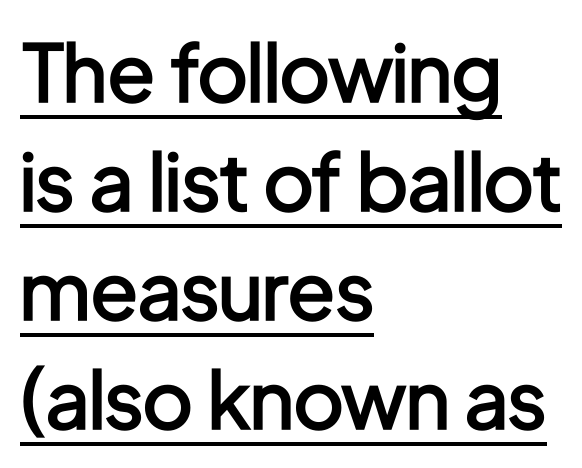
{"serif": "no", "italic": "no", "bold": "semi", "weight": "semibold", "width": "condensed", "stroke_contrast": "low", "x_height": "medium", "monospaced": "no", "underline": "yes", "align": "left", "line_spacing": "normal", "line_spacing_ratio": 1.38, "letter_spacing": "normal", "letter_spacing_em": 0.0, "glyph_px": 79}
